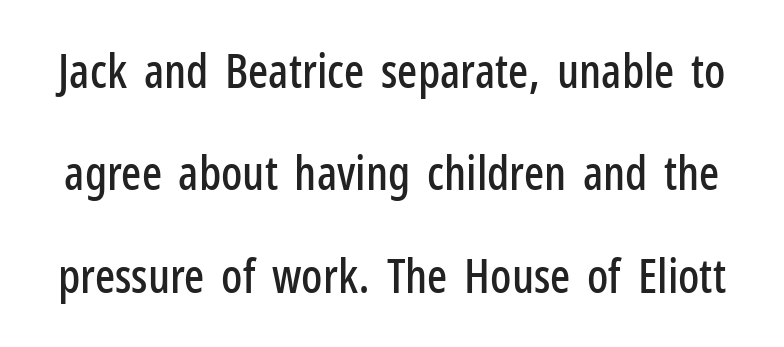
The image shows 47 px condensed sans-serif type, upright; set loose line spacing (2.18x), normal letter spacing, not underlined; low stroke contrast and a medium x-height.
